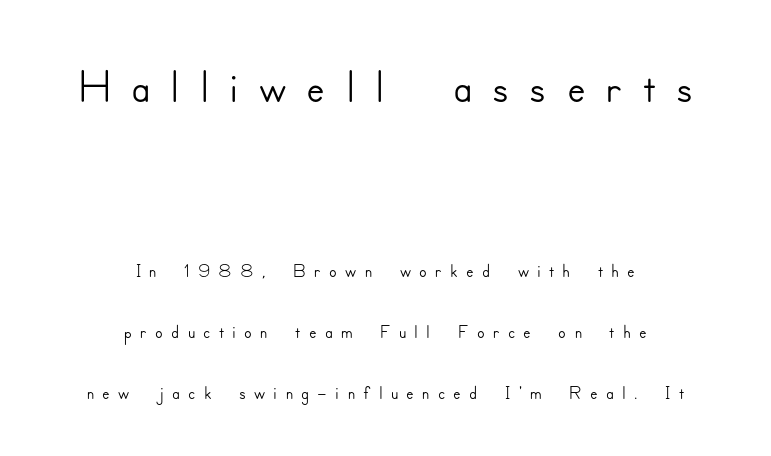
The image shows 69 px sans-serif type, upright; set centered, loose line spacing (2.18x), unusually wide letter spacing (+0.29 em), not underlined; the first (top) block is 2.46x larger; low stroke contrast and a small x-height.
